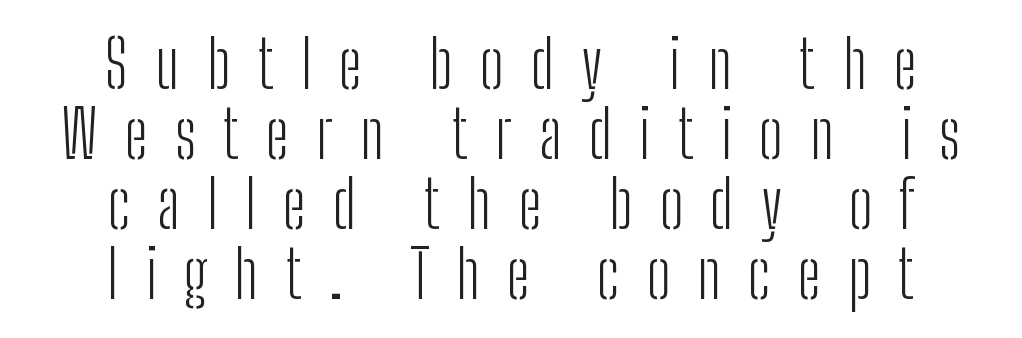
The image shows 66 px light, condensed sans-serif type, upright; set centered, tight line spacing (1.06x), unusually wide letter spacing (+0.41 em), not underlined; low stroke contrast and a medium x-height.
